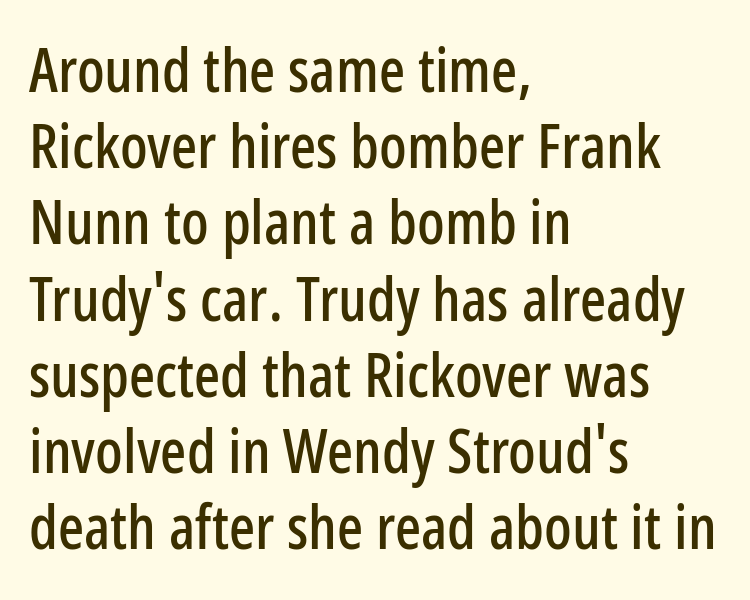
The image shows 61 px condensed sans-serif type, upright; set left-aligned, normal line spacing (1.25x), normal letter spacing, not underlined; low stroke contrast and a medium x-height.
